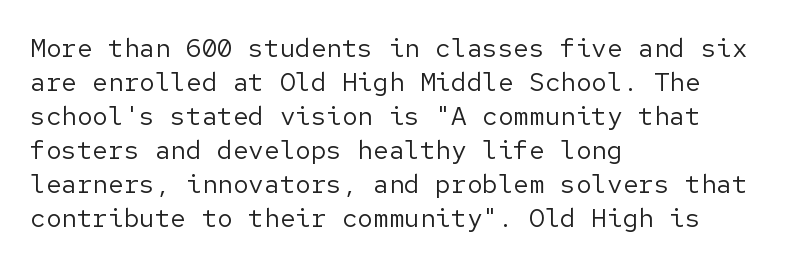
The image shows 26 px text type, upright; set left-aligned, normal line spacing (1.31x), normal letter spacing, not underlined.
